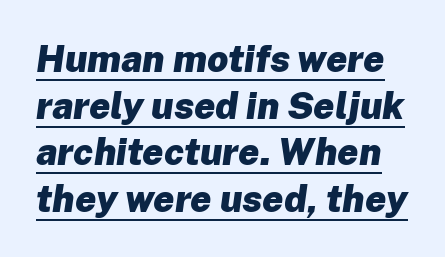
Set as a true bold cut, around the 700 mark. Characters are canted at an angle relative to the baseline's perpendicular. A typesetter would call this zero additional tracking. Spacing verdict: proportional, widths tailored to each character. Quick note: interline space is typical.
